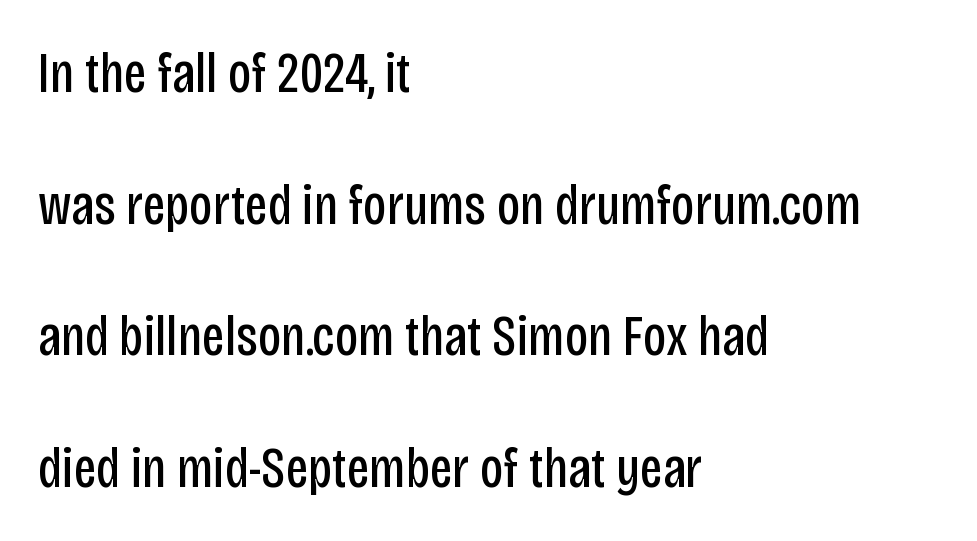
Q: Is the text bold? A: No.
Q: Is the text italic (slanted)? A: No, it is upright.
Q: Is the typeface a serif or a sans-serif typeface? A: Sans-serif.
Q: Is the text underlined? A: No.
Q: How is the paragraph aligned? A: Left-aligned.
Q: Is the spacing between letters normal or unusually wide? A: Normal.
Q: Is the spacing between lines tight, normal or loose? A: Loose.
Q: Width (condensed, normal, or wide)? A: Condensed.
Q: Stroke contrast? A: Low.
Q: x-height? A: Large.
Q: Monospaced? A: No.
